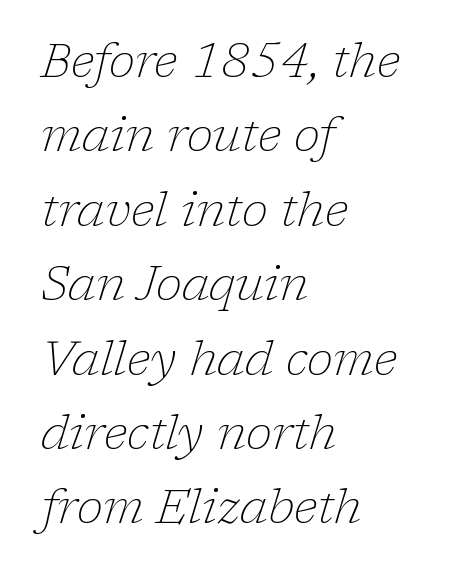
{"serif": "yes", "italic": "yes", "lean": "right", "slant_degrees": 17, "bold": "no", "weight": "thin", "width": "normal", "stroke_contrast": "low", "x_height": "medium", "monospaced": "no", "underline": "no", "align": "left", "line_spacing": "normal", "line_spacing_ratio": 1.55, "letter_spacing": "normal", "letter_spacing_em": 0.0, "glyph_px": 48}
